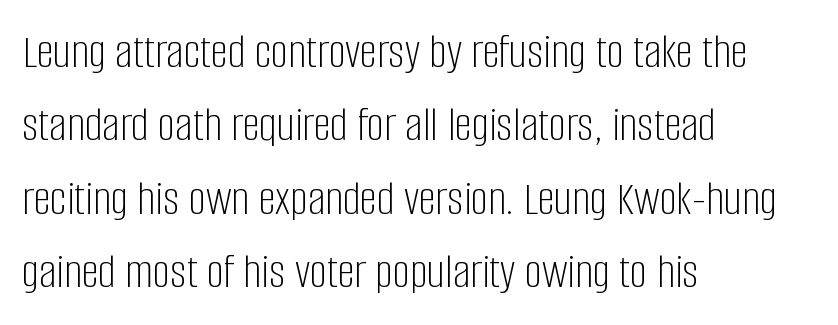
{"serif": "no", "italic": "no", "bold": "no", "weight": "light", "width": "condensed", "stroke_contrast": "low", "x_height": "large", "monospaced": "no", "underline": "no", "align": "left", "line_spacing": "normal", "line_spacing_ratio": 1.5, "letter_spacing": "normal", "letter_spacing_em": 0.0, "glyph_px": 49}
